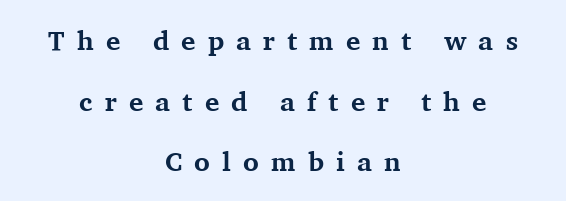
Q: Is the text bold? A: Yes.
Q: Is the text italic (slanted)? A: No, it is upright.
Q: Is the text underlined? A: No.
Q: How is the paragraph aligned? A: Centered.
Q: Is the spacing between letters normal or unusually wide? A: Unusually wide.
Q: Is the spacing between lines tight, normal or loose? A: Loose.
